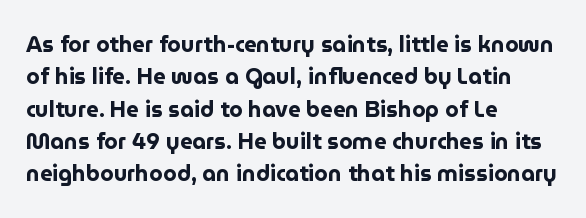
The image shows 22 px bold type, upright; set left-aligned, normal line spacing (1.47x), normal letter spacing, not underlined.
